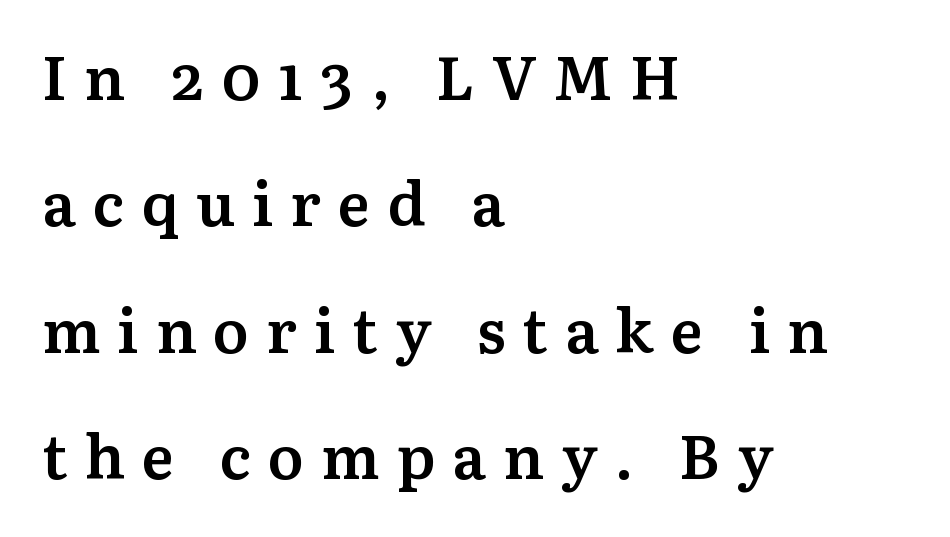
Q: Is the text bold? A: Semi-bold.
Q: Is the text italic (slanted)? A: No, it is upright.
Q: Is the typeface a serif or a sans-serif typeface? A: Serif.
Q: Is the text underlined? A: No.
Q: How is the paragraph aligned? A: Left-aligned.
Q: Is the spacing between letters normal or unusually wide? A: Unusually wide.
Q: Is the spacing between lines tight, normal or loose? A: Loose.
Q: Width (condensed, normal, or wide)? A: Normal.
Q: Stroke contrast? A: Medium.
Q: x-height? A: Medium.
Q: Monospaced? A: No.
